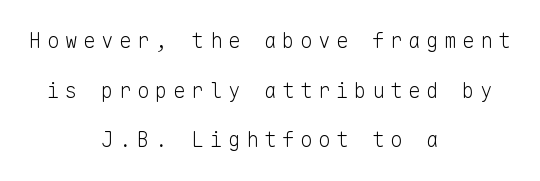
Q: Is the text bold? A: No.
Q: Is the text italic (slanted)? A: No, it is upright.
Q: Is the text underlined? A: No.
Q: How is the paragraph aligned? A: Centered.
Q: Is the spacing between letters normal or unusually wide? A: Unusually wide.
Q: Is the spacing between lines tight, normal or loose? A: Loose.
